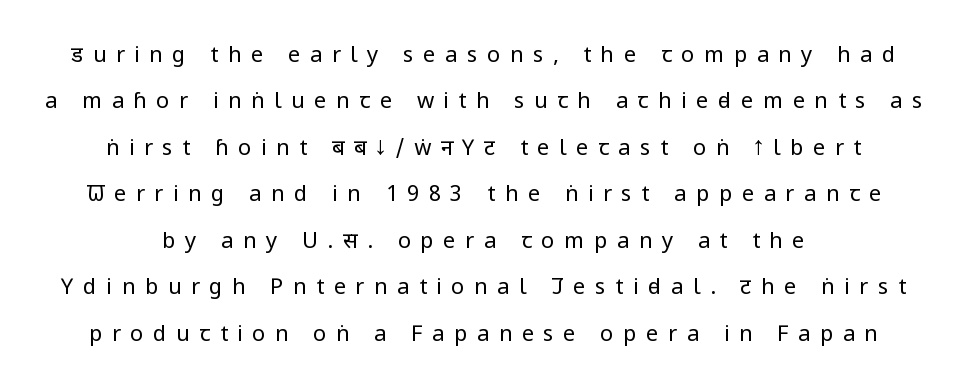
This sample uses an upright cut, with every glyph sitting square on the baseline. Check under the words: just untouched page. This is not heavy type; no bold has been used. Honestly, the rows look like they've been pulled way apart.
